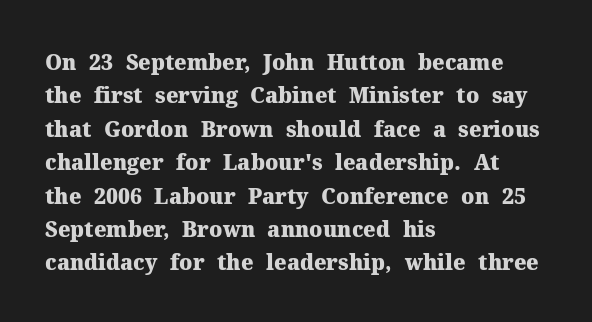
{"italic": "no", "bold": "yes", "underline": "no", "align": "left", "line_spacing": "normal", "line_spacing_ratio": 1.59, "letter_spacing": "normal", "letter_spacing_em": 0.0, "glyph_px": 21}
